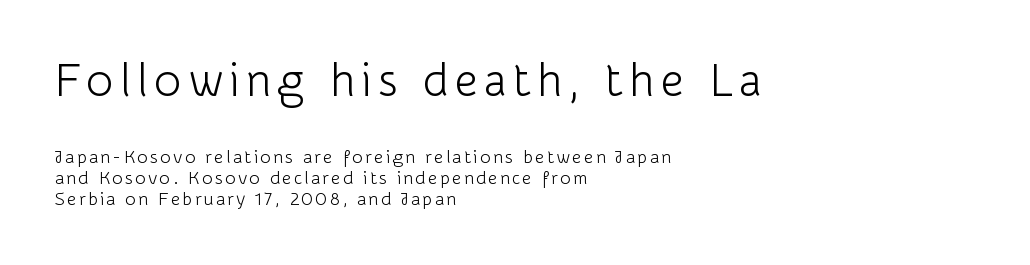
Q: Is the text bold? A: No.
Q: Is the text italic (slanted)? A: No, it is upright.
Q: Is the typeface a serif or a sans-serif typeface? A: Sans-serif.
Q: Is the text underlined? A: No.
Q: How is the paragraph aligned? A: Left-aligned.
Q: Which block of text is set in a larger size, the first (top) or the second (bottom)? A: The first (top) one.
Q: Width (condensed, normal, or wide)? A: Normal.
Q: Stroke contrast? A: Low.
Q: x-height? A: Medium.
Q: Monospaced? A: No.
